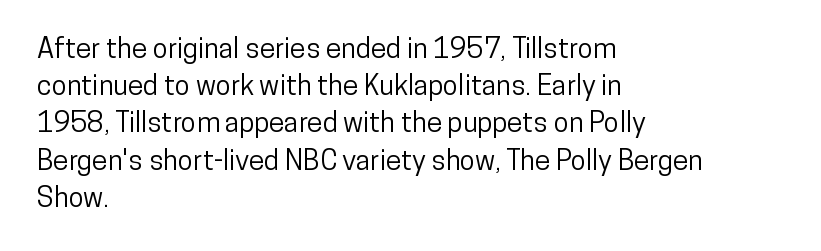
{"serif": "no", "italic": "no", "width": "condensed", "stroke_contrast": "low", "x_height": "medium", "monospaced": "no", "underline": "no", "align": "left", "line_spacing": "normal", "line_spacing_ratio": 1.33, "letter_spacing": "normal", "letter_spacing_em": 0.0, "glyph_px": 28}
